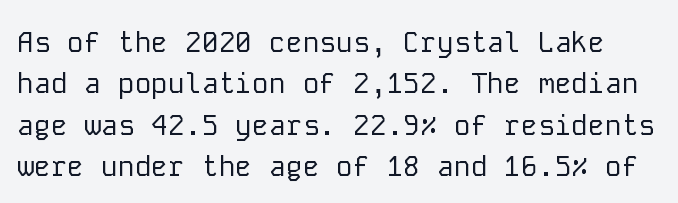
The letters march in equal steps, a hallmark of fixed-pitch type. These lines are composed in type without serifs. Characters remain perfectly vertical along every line. The letters look calm and open, with moderate or lighter stems.
